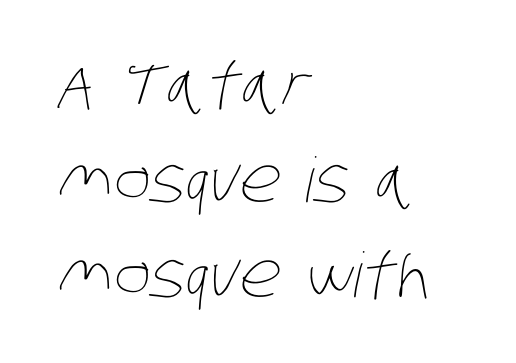
{"bold": "no", "weight": "thin", "width": "condensed", "stroke_contrast": "low", "x_height": "large", "monospaced": "no", "underline": "no", "align": "left", "line_spacing": "normal", "line_spacing_ratio": 1.53, "letter_spacing": "normal", "letter_spacing_em": 0.0, "glyph_px": 62}
